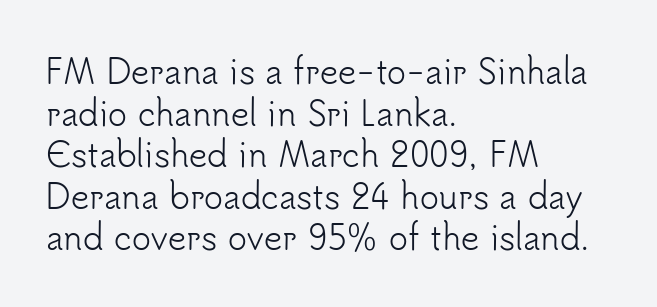
The line texture is even and compact thanks to regular tracking. Short and long lines alike share a common starting point at left. Tall strokes in this sample are plumb rather than angled. The face used here is a sans, in the tradition of grotesques and geometrics. Is this a fixed-width face? No — the glyphs have proportional, varying widths.
